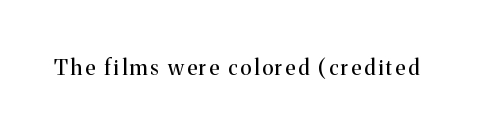
The image shows 21 px text type, upright; set not underlined.
